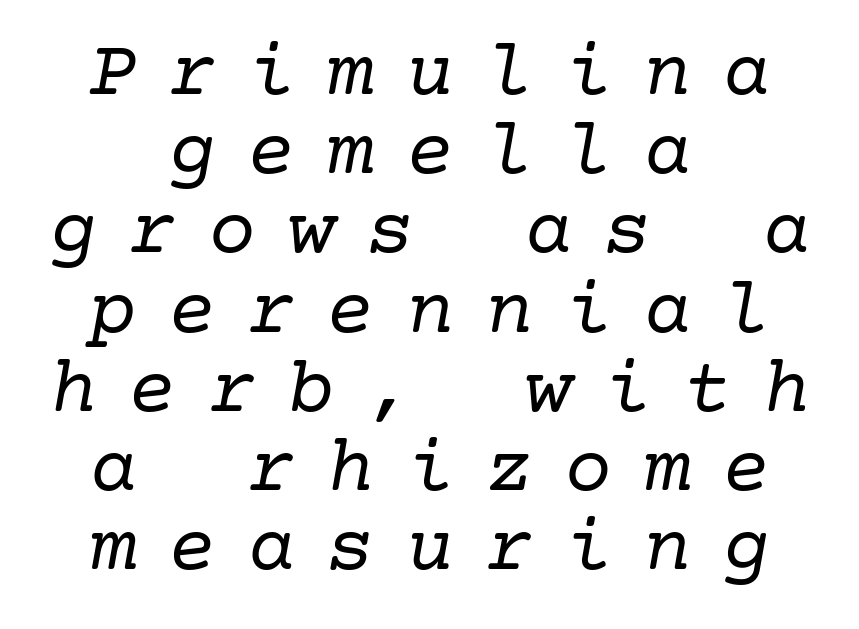
The image shows 80 px regular-weight serif type, italic (leaning right); set centered, tight line spacing (0.99x), unusually wide letter spacing (+0.39 em), not underlined; low stroke contrast and a medium x-height.
